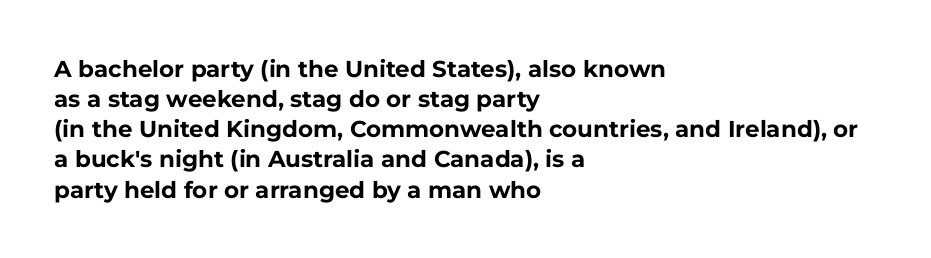
Q: Is the text bold? A: Yes.
Q: Is the text italic (slanted)? A: No, it is upright.
Q: Is the text underlined? A: No.
Q: How is the paragraph aligned? A: Left-aligned.
Q: Is the spacing between letters normal or unusually wide? A: Normal.
Q: Is the spacing between lines tight, normal or loose? A: Normal.
